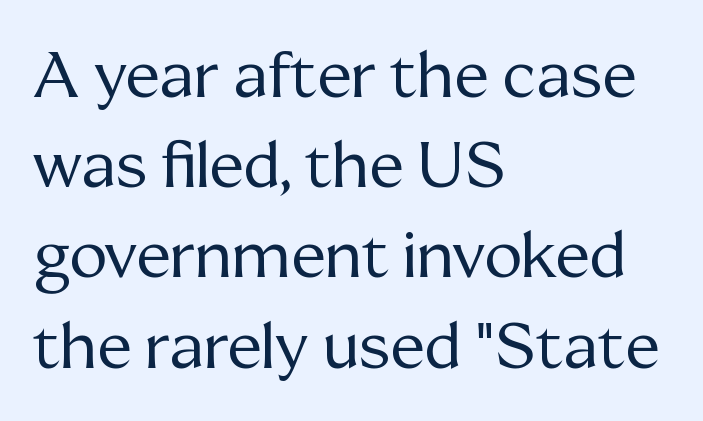
Compared with typical paragraphs, the rows here are spaced about the same. These lines keep a tight, regular rhythm from letter to letter. On a weight scale, this lands at 450 or below. This is serif lettering, the kind often seen in printed books. The face used here is proportionally spaced, like ordinary book or web type.
